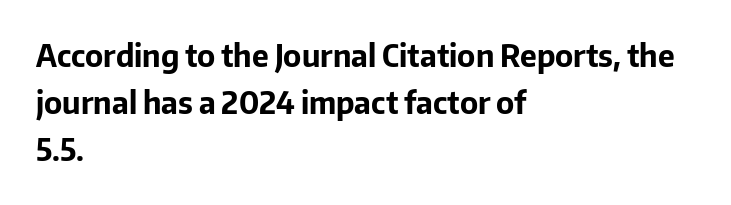
{"serif": "no", "italic": "no", "bold": "yes", "weight": "bold", "width": "normal", "stroke_contrast": "low", "x_height": "medium", "monospaced": "no", "underline": "no", "align": "left", "line_spacing": "normal", "line_spacing_ratio": 1.57, "letter_spacing": "normal", "letter_spacing_em": 0.0, "glyph_px": 30}
